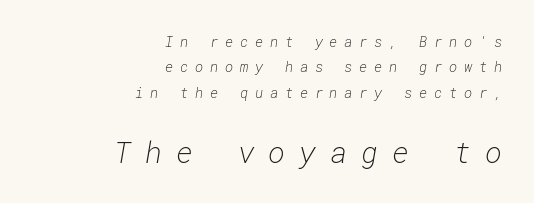
The image shows 29 px light type, italic (leaning right), monospaced; set right-aligned, line spacing 1.82x, unusually wide letter spacing (+0.48 em), not underlined; the second (bottom) block is 2.07x larger; low stroke contrast and a medium x-height.
